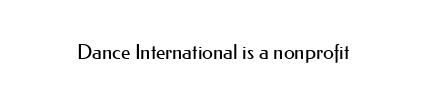
{"italic": "no", "bold": "no", "underline": "no", "letter_spacing": "normal", "letter_spacing_em": 0.0, "glyph_px": 20}
